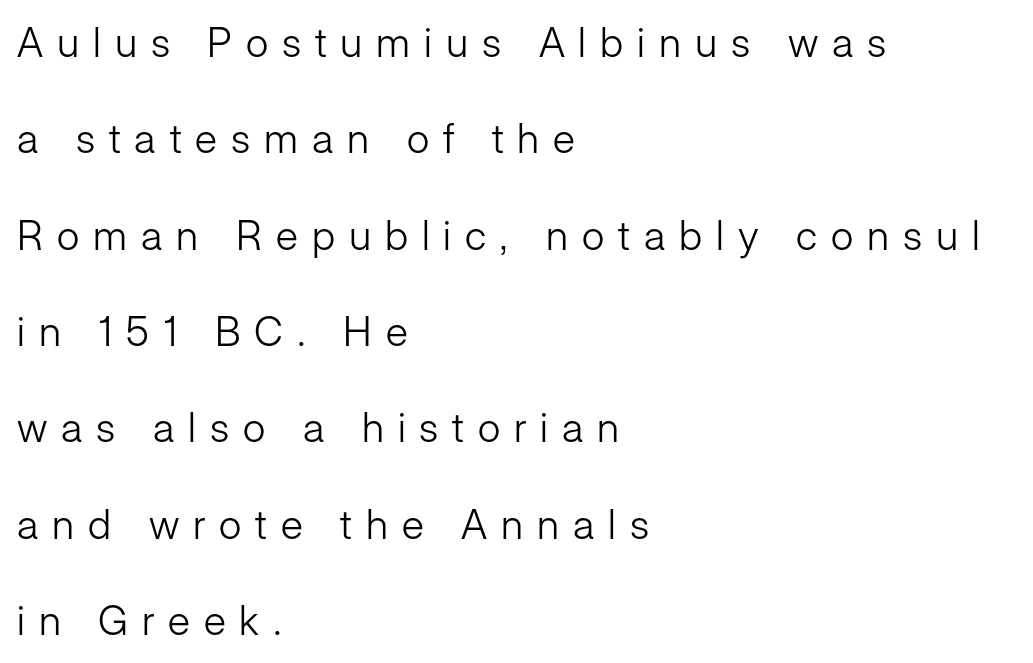
Quick note: underline off. These glyphs show unthickened strokes, regular width or finer. If you drew a ruler down the left edge, every line would touch it. This is roman type, the default non-slanted kind. Here the glyphs are tracked loosely, breaking word shapes into spaced letters. The font family rendered here belongs to the sans-serif group.
